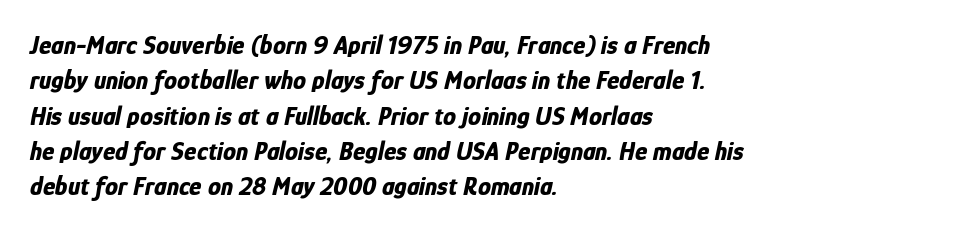
Q: Is the text bold? A: Yes.
Q: Is the text italic (slanted)? A: Yes, it leans right by about 12 degrees.
Q: Is the text underlined? A: No.
Q: How is the paragraph aligned? A: Left-aligned.
Q: Is the spacing between letters normal or unusually wide? A: Normal.
Q: Is the spacing between lines tight, normal or loose? A: Normal.
